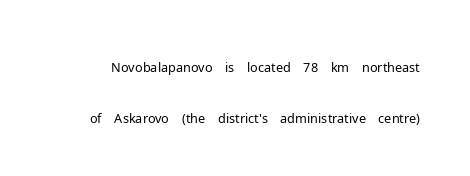
Q: Is the text bold? A: No.
Q: Is the text italic (slanted)? A: No, it is upright.
Q: Is the text underlined? A: No.
Q: Is the spacing between letters normal or unusually wide? A: Normal.
Q: Is the spacing between lines tight, normal or loose? A: Loose.
